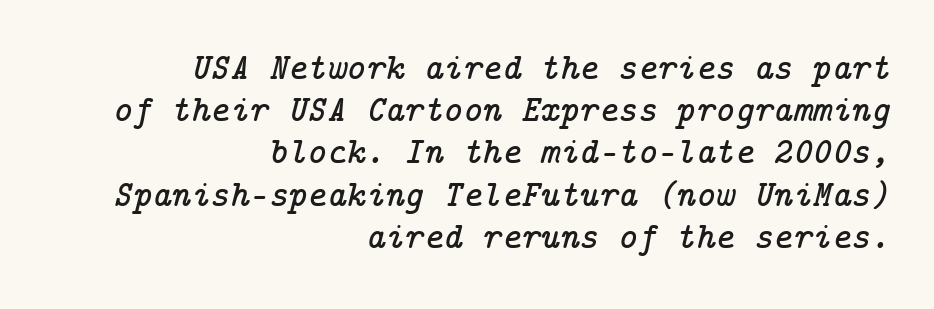
{"serif": "yes", "italic": "yes", "lean": "right", "slant_degrees": 14, "width": "normal", "stroke_contrast": "low", "x_height": "medium", "underline": "no", "align": "right", "line_spacing": "tight", "line_spacing_ratio": 1.14, "letter_spacing": "normal", "letter_spacing_em": 0.0, "glyph_px": 37}
